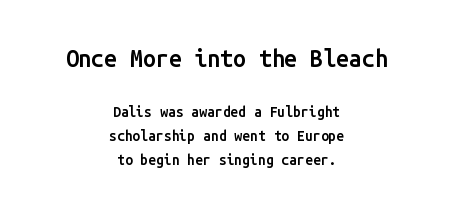
{"italic": "no", "bold": "semi", "underline": "no", "align": "center", "line_spacing_ratio": 1.71, "letter_spacing": "normal", "letter_spacing_em": 0.0, "larger_block": "first", "size_ratio": 1.64, "glyph_px": 23}
